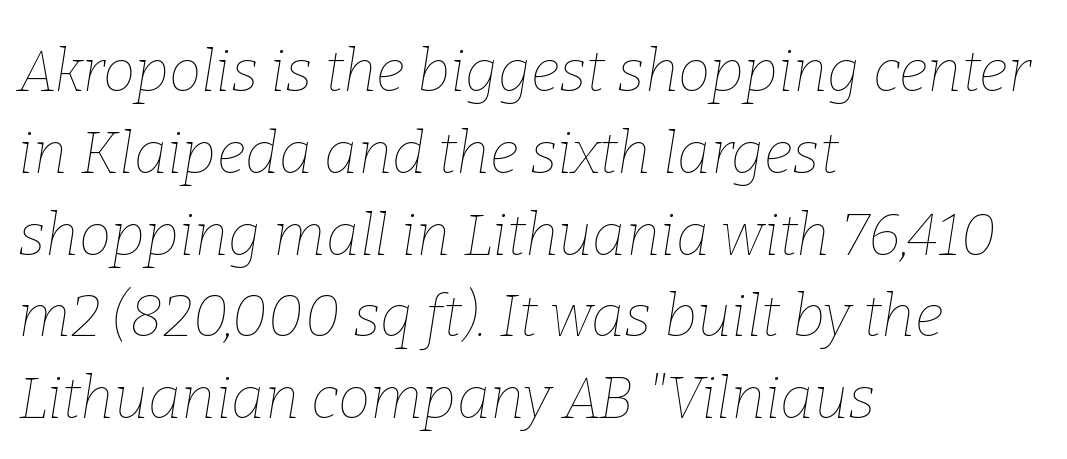
Would a proofreader flag this as italicized? Yes. Where is the straight margin? On the left. Just letters on the line, the space beneath them empty. Does extra space separate the letters? No, they use regular spacing.
